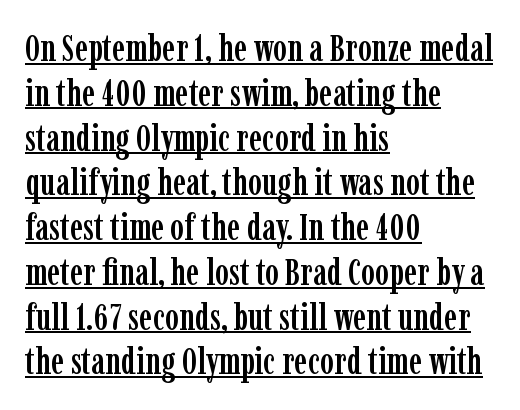
Compared with a centered layout, this one pins lines to the left instead. Beneath each row of characters lies a ruled line. Here the designer chose a conventional face with non-uniform glyph widths. Standard letterfit; no display-style spreading of the glyphs.
